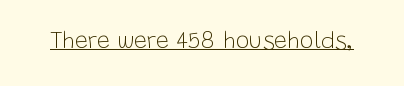
Q: Is the text bold? A: No.
Q: Is the text italic (slanted)? A: No, it is upright.
Q: Is the text underlined? A: Yes.
Q: Is the spacing between letters normal or unusually wide? A: Normal.
